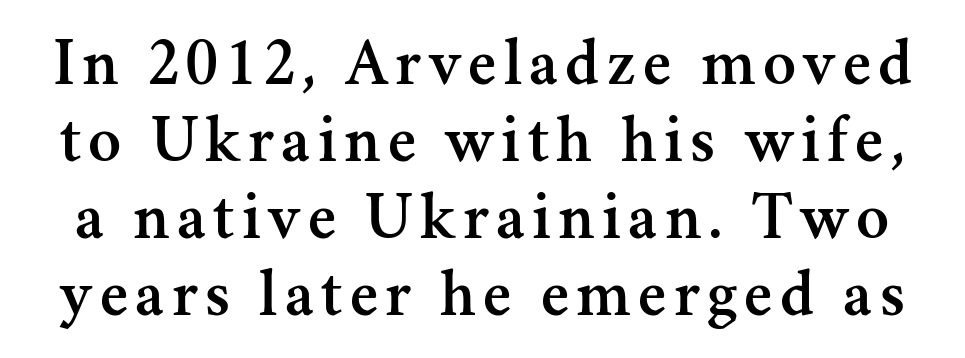
{"serif": "yes", "italic": "no", "width": "normal", "stroke_contrast": "medium", "x_height": "small", "monospaced": "no", "underline": "no", "line_spacing": "tight", "line_spacing_ratio": 1.13, "glyph_px": 68}
